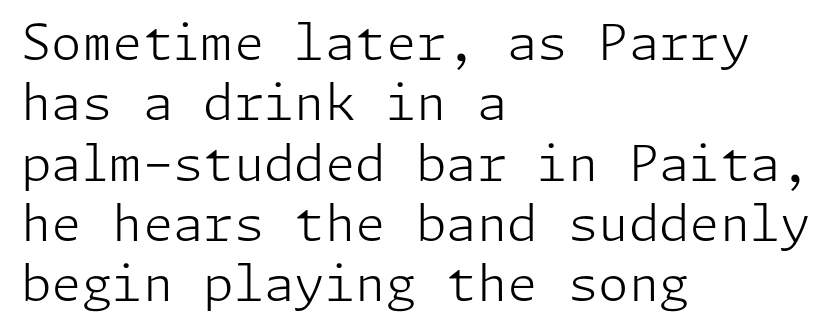
The image shows 49 px light sans-serif type, upright; set left-aligned, line spacing 1.23x, normal letter spacing, not underlined; low stroke contrast and a medium x-height.
